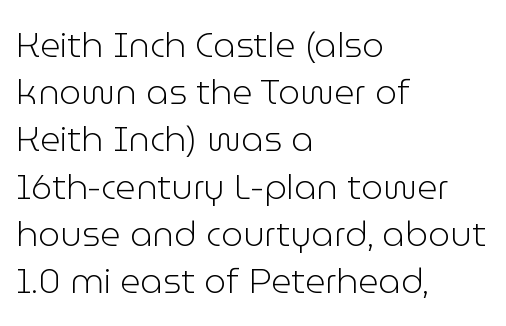
{"serif": "no", "italic": "no", "bold": "no", "weight": "light", "width": "normal", "stroke_contrast": "low", "x_height": "medium", "monospaced": "no", "underline": "no", "align": "left", "line_spacing": "normal", "line_spacing_ratio": 1.35, "letter_spacing": "normal", "letter_spacing_em": 0.0, "glyph_px": 35}
